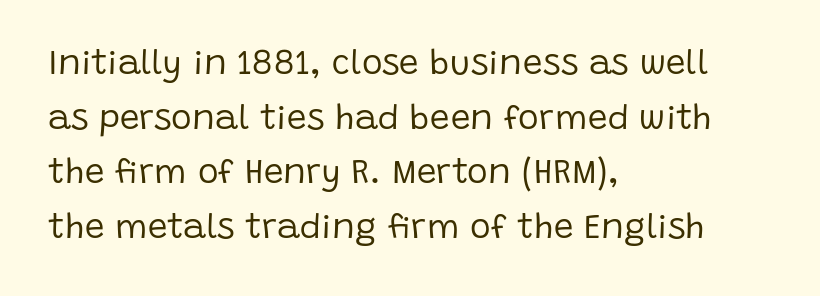
{"serif": "no", "italic": "no", "bold": "no", "weight": "regular", "width": "normal", "stroke_contrast": "low", "x_height": "large", "monospaced": "no", "underline": "no", "align": "left", "line_spacing": "normal", "line_spacing_ratio": 1.56, "letter_spacing": "normal", "letter_spacing_em": 0.0, "glyph_px": 35}
